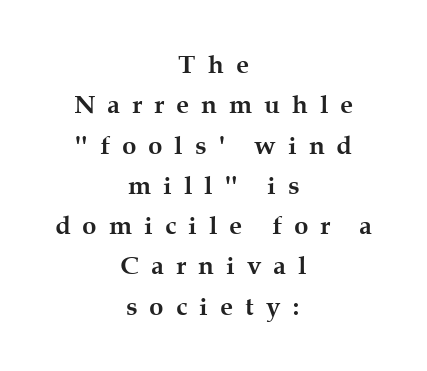
Is there much room between lines? A standard amount, neither cramped nor airy. Students, note that the glyphs here are deliberately spaced far apart. Just letters on the line, the space beneath them empty. Bold? Absolutely — the strokes are thick and heavy.
